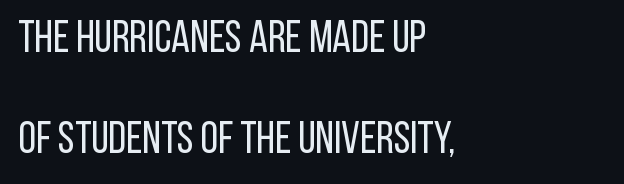
Stroke thickness stays within the range of a standard reading face or lighter. Spacing between characters is what you'd get straight out of the box. Vertical strokes here are truly vertical. Notice how the passage keeps a crisp vertical edge on the left only. Nope, no serifs anywhere on these letters. The baseline area is clear.
